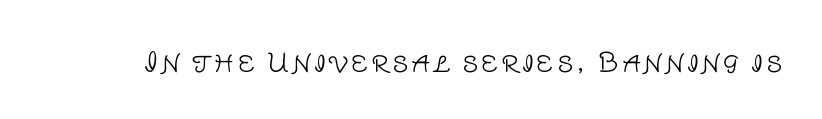
{"bold": "no", "underline": "no", "glyph_px": 26}
